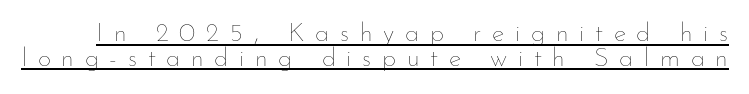
Ascenders rise straight up at ninety degrees. Glyph-to-glyph distance is far greater than everyday printed text. A continuous stroke trails under the words, as in a hyperlink. No chunkiness to these letters — they're not bold. This sample trades vertical openness for compactness between lines.
